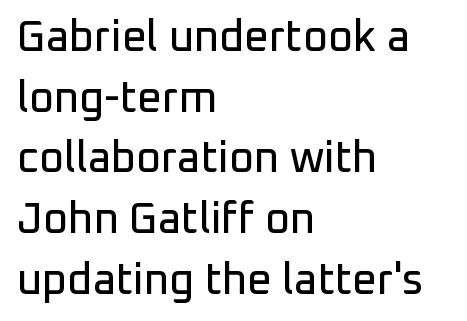
Q: Is the text italic (slanted)? A: No, it is upright.
Q: Is the typeface a serif or a sans-serif typeface? A: Sans-serif.
Q: Is the text underlined? A: No.
Q: How is the paragraph aligned? A: Left-aligned.
Q: Is the spacing between letters normal or unusually wide? A: Normal.
Q: Is the spacing between lines tight, normal or loose? A: Normal.
Q: Width (condensed, normal, or wide)? A: Normal.
Q: Stroke contrast? A: Low.
Q: x-height? A: Medium.
Q: Monospaced? A: No.
